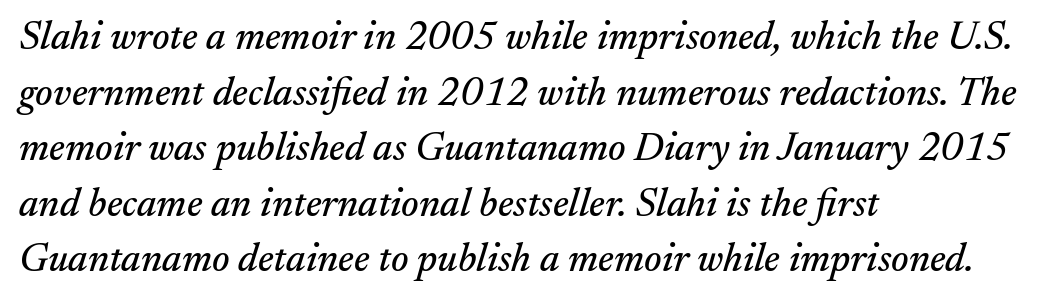
Horizontal alignment here is leftward, the default for most running prose. Words float on clear page, feet unadorned. These lines are rendered in a variable-pitch font. The face used here has a pronounced slope to its letters. Tracking value appears to be zero — textbook default spacing.
